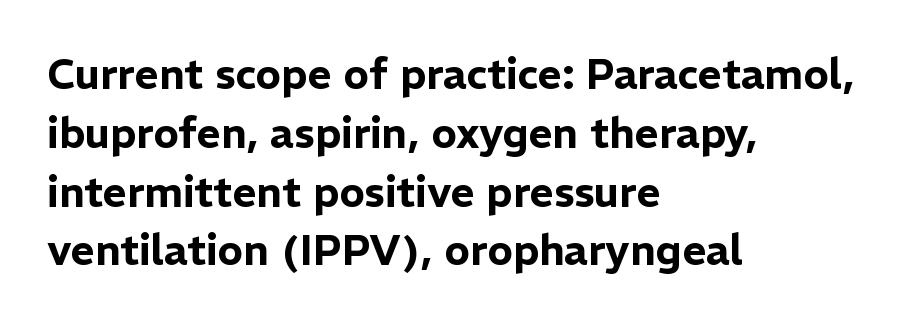
{"serif": "no", "italic": "no", "width": "normal", "stroke_contrast": "low", "x_height": "medium", "monospaced": "no", "underline": "no", "align": "left", "line_spacing": "normal", "line_spacing_ratio": 1.4, "letter_spacing": "normal", "letter_spacing_em": 0.0, "glyph_px": 42}
